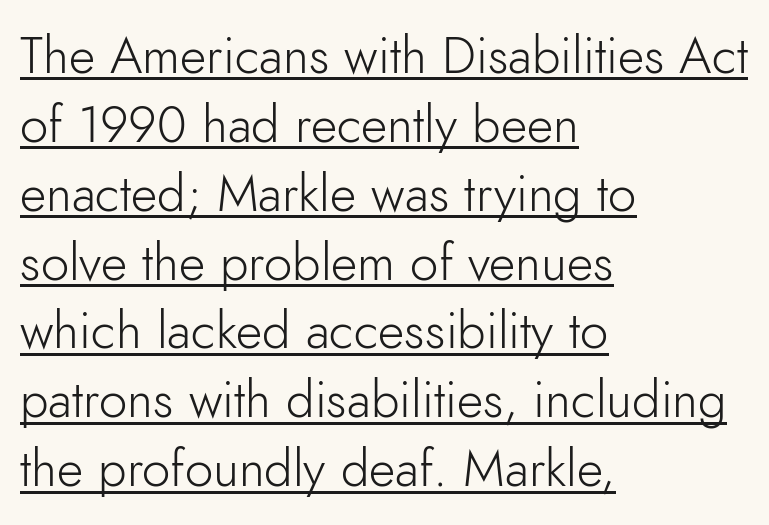
Q: Is the text bold? A: No.
Q: Is the text italic (slanted)? A: No, it is upright.
Q: Is the typeface a serif or a sans-serif typeface? A: Sans-serif.
Q: Is the text underlined? A: Yes.
Q: How is the paragraph aligned? A: Left-aligned.
Q: Is the spacing between letters normal or unusually wide? A: Normal.
Q: Is the spacing between lines tight, normal or loose? A: Normal.
Q: Width (condensed, normal, or wide)? A: Normal.
Q: Stroke contrast? A: Low.
Q: x-height? A: Small.
Q: Monospaced? A: No.
